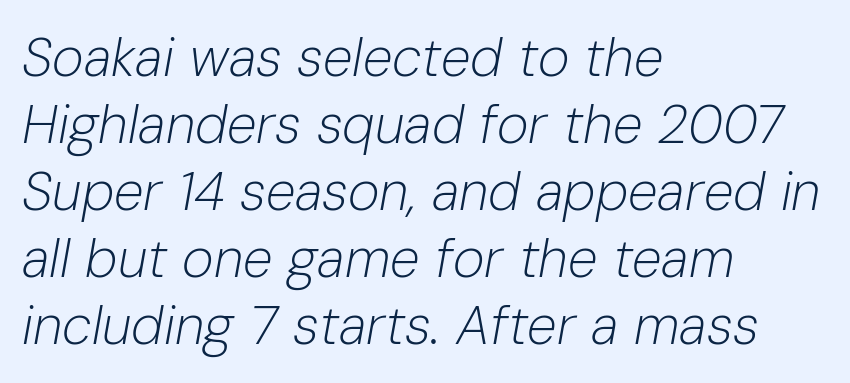
{"italic": "yes", "lean": "right", "slant_degrees": 10, "bold": "no", "weight": "light", "width": "normal", "stroke_contrast": "low", "x_height": "medium", "monospaced": "no", "underline": "no", "align": "left", "line_spacing_ratio": 1.24, "letter_spacing": "normal", "letter_spacing_em": 0.0, "glyph_px": 54}
